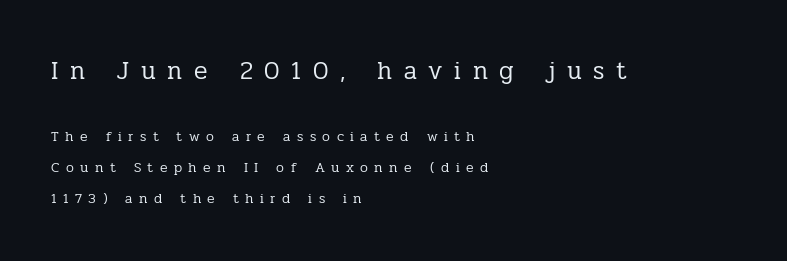
Horizontal bands of white between lines are thick stripes. Compared with a typical body face, this is equally light or lighter still. Larger block? The one above; the one below is distinctly smaller. The letters are spread apart with noticeably loose tracking.
